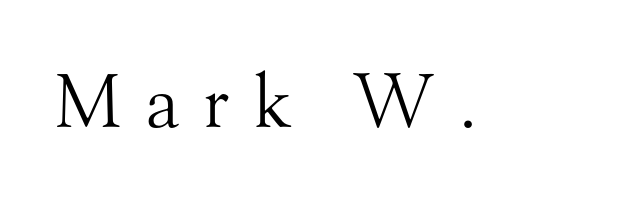
The image shows 73 px light serif type, upright; set unusually wide letter spacing (+0.31 em), not underlined; medium stroke contrast and a small x-height.
